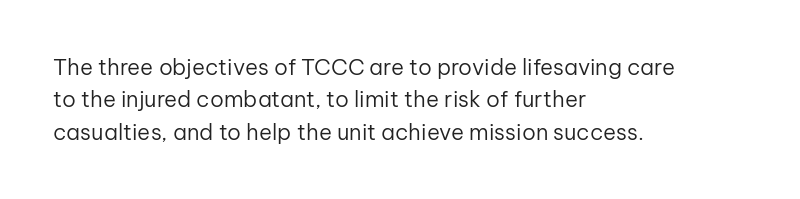
Q: Is the text bold? A: No.
Q: Is the text italic (slanted)? A: No, it is upright.
Q: Is the text underlined? A: No.
Q: How is the paragraph aligned? A: Left-aligned.
Q: Is the spacing between letters normal or unusually wide? A: Normal.
Q: Is the spacing between lines tight, normal or loose? A: Normal.
